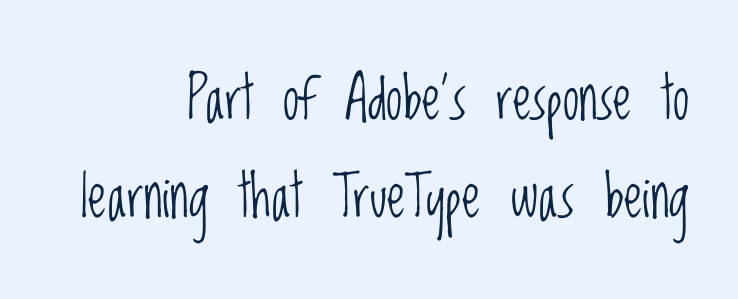
The image shows 59 px light, condensed sans-serif type, upright; set right-aligned, normal line spacing (1.66x), normal letter spacing, not underlined; low stroke contrast and a large x-height.
